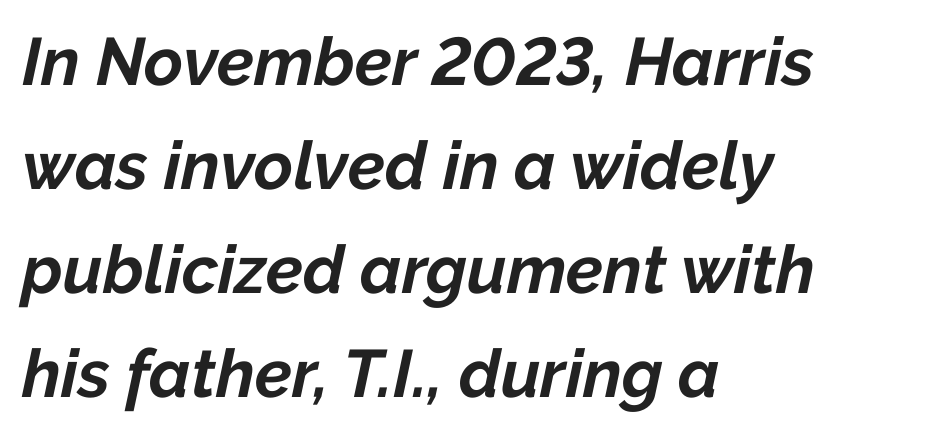
{"italic": "yes", "lean": "right", "slant_degrees": 12, "bold": "yes", "weight": "bold", "width": "normal", "stroke_contrast": "low", "x_height": "medium", "monospaced": "no", "underline": "no", "align": "left", "line_spacing": "normal", "line_spacing_ratio": 1.55, "letter_spacing": "normal", "letter_spacing_em": 0.0, "glyph_px": 67}
